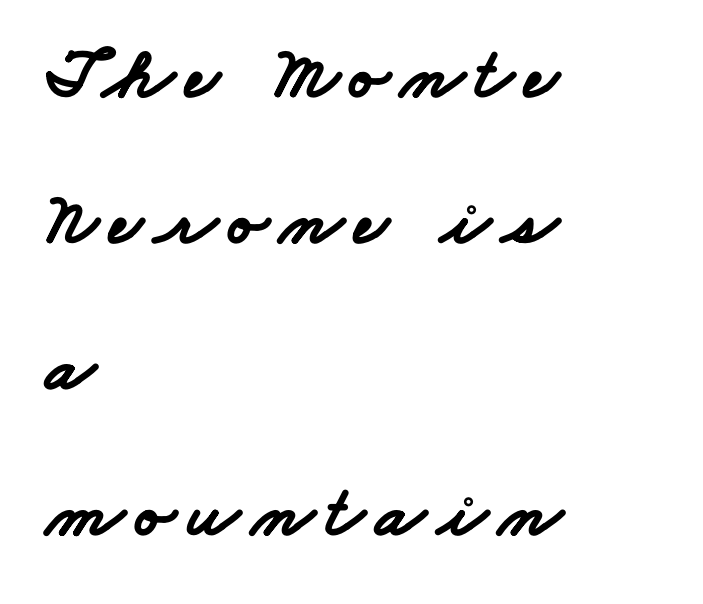
Q: Is the text bold? A: Yes.
Q: Is the typeface a serif or a sans-serif typeface? A: Sans-serif.
Q: Is the text underlined? A: No.
Q: How is the paragraph aligned? A: Left-aligned.
Q: Is the spacing between lines tight, normal or loose? A: Loose.
Q: Width (condensed, normal, or wide)? A: Wide.
Q: Stroke contrast? A: Low.
Q: x-height? A: Small.
Q: Monospaced? A: No.
